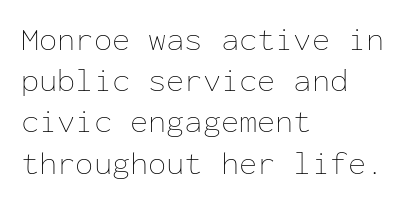
Ascenders rise straight up at ninety degrees. The passage shown is typed in a monospace face where columns stay perfectly aligned. The line-height multiplier appears to be the usual default. The letterforms sit shoulder to shoulder at normal distance. Stem width sits at or under what a default text font uses.
